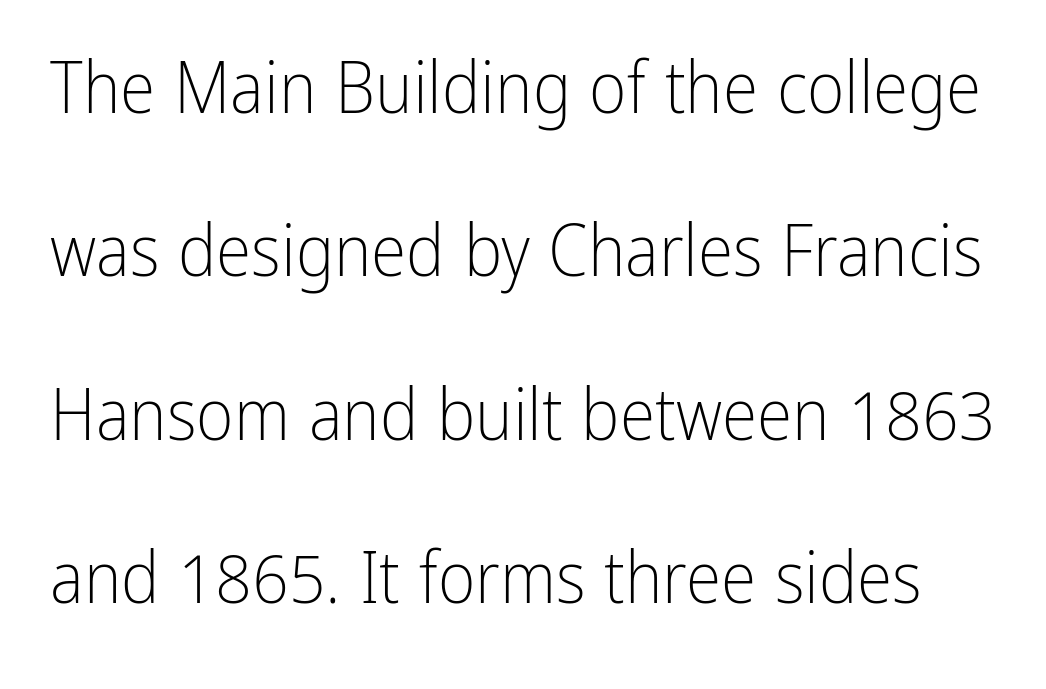
Q: Is the text bold? A: No.
Q: Is the text italic (slanted)? A: No, it is upright.
Q: Is the typeface a serif or a sans-serif typeface? A: Sans-serif.
Q: Is the text underlined? A: No.
Q: Is the spacing between letters normal or unusually wide? A: Normal.
Q: Is the spacing between lines tight, normal or loose? A: Loose.
Q: Width (condensed, normal, or wide)? A: Condensed.
Q: Stroke contrast? A: Low.
Q: x-height? A: Medium.
Q: Monospaced? A: No.
